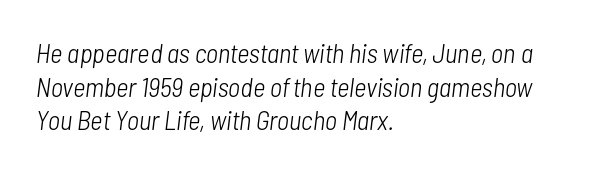
Q: Is the text bold? A: No.
Q: Is the text italic (slanted)? A: Yes, it leans right by about 7 degrees.
Q: Is the text underlined? A: No.
Q: How is the paragraph aligned? A: Left-aligned.
Q: Is the spacing between letters normal or unusually wide? A: Normal.
Q: Is the spacing between lines tight, normal or loose? A: Normal.
